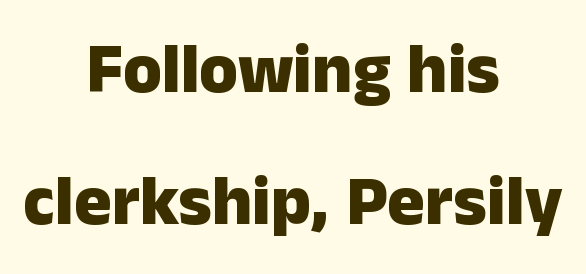
Q: Is the text bold? A: Yes.
Q: Is the text italic (slanted)? A: No, it is upright.
Q: Is the typeface a serif or a sans-serif typeface? A: Sans-serif.
Q: Is the text underlined? A: No.
Q: How is the paragraph aligned? A: Centered.
Q: Is the spacing between letters normal or unusually wide? A: Normal.
Q: Width (condensed, normal, or wide)? A: Normal.
Q: Stroke contrast? A: Low.
Q: x-height? A: Medium.
Q: Monospaced? A: No.
